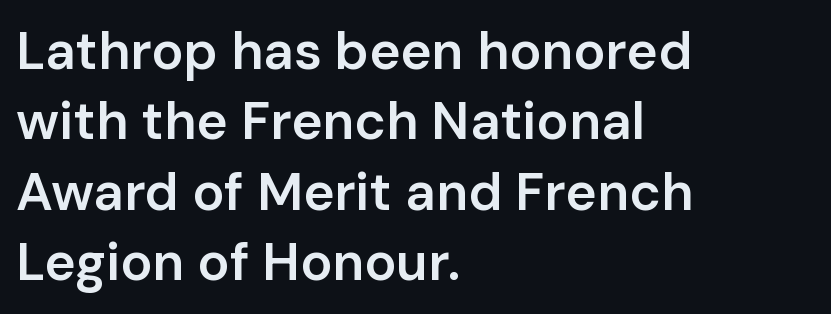
Q: Is the text bold? A: Semi-bold.
Q: Is the text italic (slanted)? A: No, it is upright.
Q: Is the typeface a serif or a sans-serif typeface? A: Sans-serif.
Q: Is the text underlined? A: No.
Q: How is the paragraph aligned? A: Left-aligned.
Q: Is the spacing between letters normal or unusually wide? A: Normal.
Q: Is the spacing between lines tight, normal or loose? A: Normal.
Q: Width (condensed, normal, or wide)? A: Normal.
Q: Stroke contrast? A: Low.
Q: x-height? A: Medium.
Q: Monospaced? A: No.
